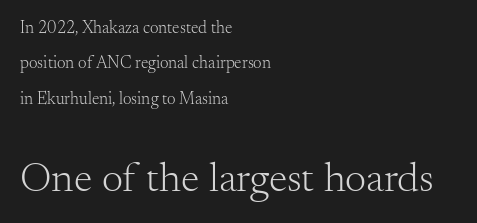
The image shows 42 px light serif type, upright; set left-aligned, loose line spacing (2.08x), normal letter spacing, not underlined; the second (bottom) block is 2.47x larger; medium stroke contrast and a small x-height.
